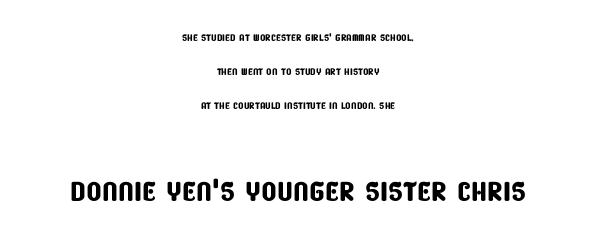
The type family on display is of the sans-serif kind. The line texture is even and compact thanks to regular tracking. Is this a fixed-width face? No — the glyphs have proportional, varying widths. Two sizes are in play, and the larger belongs to the second block. Neither beginnings nor endings align; midpoints do. The glyphs are unaccompanied by any horizontal stroke below them.
